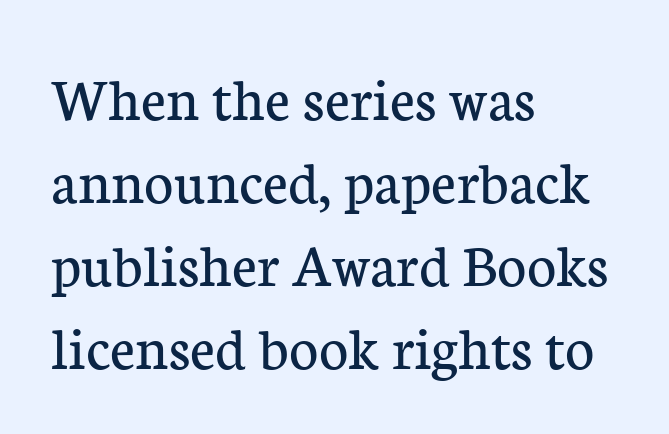
{"serif": "yes", "italic": "no", "bold": "no", "weight": "regular", "width": "normal", "stroke_contrast": "low", "x_height": "medium", "monospaced": "no", "underline": "no", "align": "left", "line_spacing": "normal", "line_spacing_ratio": 1.32, "letter_spacing": "normal", "letter_spacing_em": 0.0, "glyph_px": 63}
